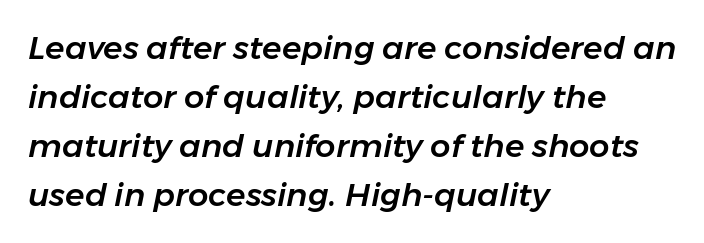
{"italic": "yes", "lean": "right", "slant_degrees": 11, "width": "normal", "stroke_contrast": "low", "x_height": "medium", "monospaced": "no", "underline": "no", "align": "left", "line_spacing": "normal", "line_spacing_ratio": 1.53, "letter_spacing": "normal", "letter_spacing_em": 0.0, "glyph_px": 32}
